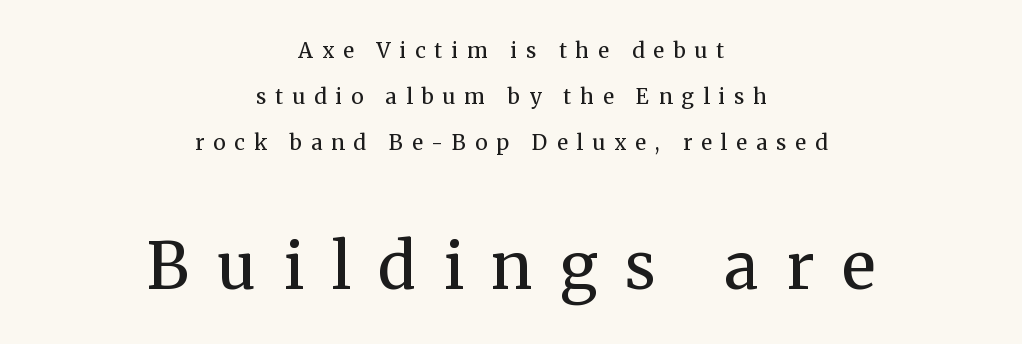
The image shows 64 px regular-weight serif type, upright; set centered, loose line spacing (2.18x), unusually wide letter spacing (+0.43 em), not underlined; the second (bottom) block is 3.05x larger; medium stroke contrast and a medium x-height.
